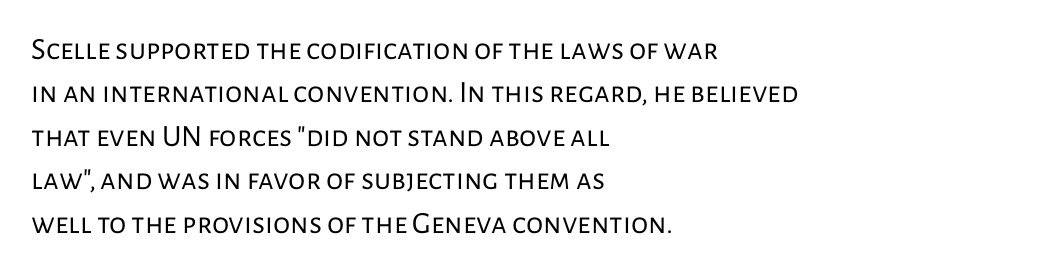
{"serif": "no", "italic": "no", "bold": "no", "weight": "regular", "width": "normal", "stroke_contrast": "low", "x_height": "medium", "monospaced": "no", "underline": "no", "align": "left", "line_spacing": "normal", "line_spacing_ratio": 1.4, "letter_spacing": "normal", "letter_spacing_em": 0.0, "glyph_px": 31}
